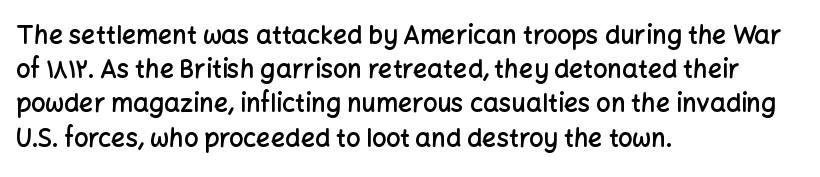
Q: Is the text bold? A: Semi-bold.
Q: Is the text italic (slanted)? A: No, it is upright.
Q: Is the text underlined? A: No.
Q: How is the paragraph aligned? A: Left-aligned.
Q: Is the spacing between letters normal or unusually wide? A: Normal.
Q: Is the spacing between lines tight, normal or loose? A: Normal.
